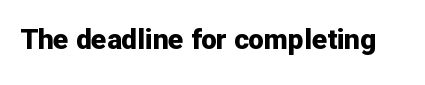
Q: Is the text bold? A: Yes.
Q: Is the text italic (slanted)? A: No, it is upright.
Q: Is the typeface a serif or a sans-serif typeface? A: Sans-serif.
Q: Is the text underlined? A: No.
Q: Is the spacing between letters normal or unusually wide? A: Normal.
Q: Width (condensed, normal, or wide)? A: Normal.
Q: Stroke contrast? A: Low.
Q: x-height? A: Medium.
Q: Monospaced? A: No.
